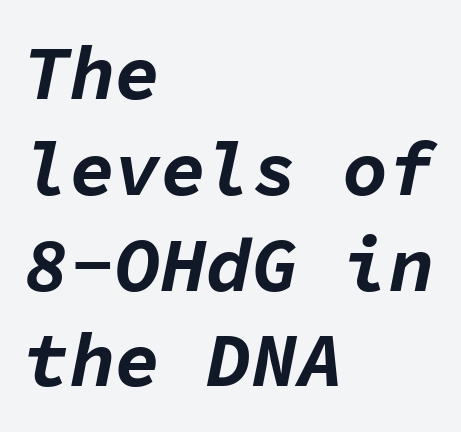
{"italic": "yes", "lean": "right", "slant_degrees": 11, "bold": "yes", "weight": "bold", "width": "normal", "stroke_contrast": "low", "x_height": "medium", "monospaced": "yes", "underline": "no", "align": "left", "line_spacing": "normal", "line_spacing_ratio": 1.26, "letter_spacing": "normal", "letter_spacing_em": 0.0, "glyph_px": 76}
